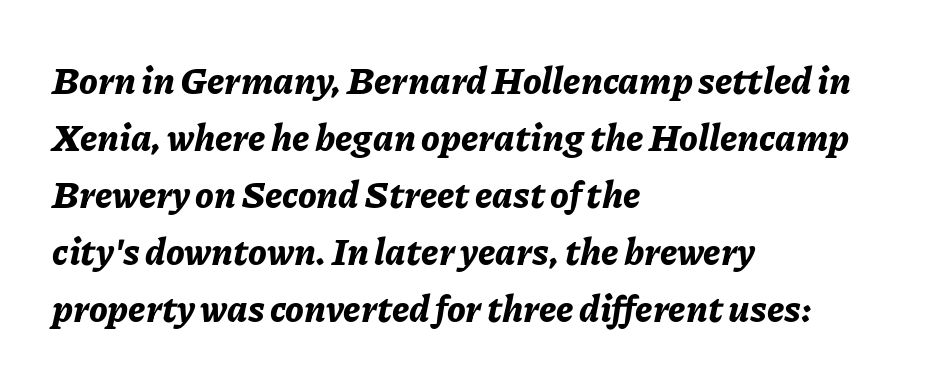
{"italic": "yes", "lean": "right", "slant_degrees": 11, "bold": "yes", "weight": "bold", "width": "normal", "stroke_contrast": "low", "x_height": "medium", "monospaced": "no", "underline": "no", "align": "left", "line_spacing": "normal", "line_spacing_ratio": 1.54, "letter_spacing": "normal", "letter_spacing_em": 0.0, "glyph_px": 37}
